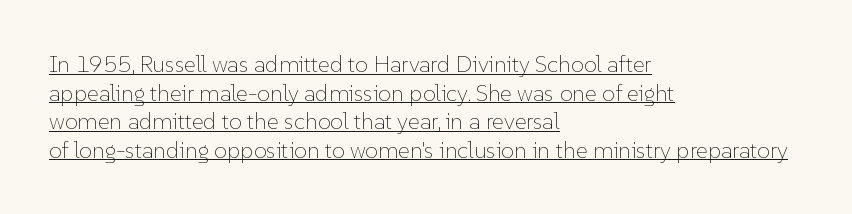
Between one letter and the next there's only the usual sliver of space. Leftover space on each line is placed entirely after the last word. The letters stand upright; this is a roman face. No heavy texture on the line: the type isn't bold. Underline: present.
